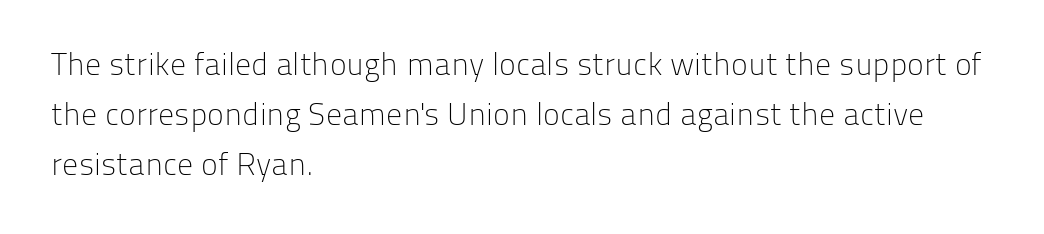
{"serif": "no", "italic": "no", "bold": "no", "weight": "light", "width": "normal", "stroke_contrast": "low", "x_height": "medium", "monospaced": "no", "underline": "no", "align": "left", "line_spacing": "normal", "line_spacing_ratio": 1.56, "letter_spacing": "normal", "letter_spacing_em": 0.0, "glyph_px": 32}
